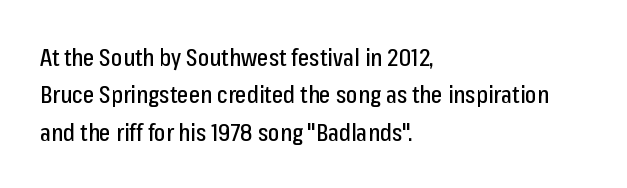
Quick note: interline space is typical. Ordinary non-slanted type is in use. The glyphs are unaccompanied by any horizontal stroke below them. The setting favours the left margin, as ordinary paragraphs usually do.
